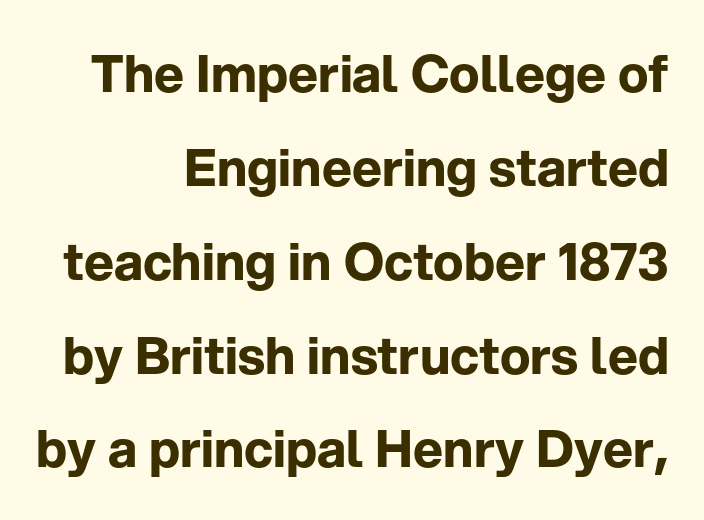
Q: Is the text bold? A: Yes.
Q: Is the text italic (slanted)? A: No, it is upright.
Q: Is the typeface a serif or a sans-serif typeface? A: Sans-serif.
Q: Is the text underlined? A: No.
Q: How is the paragraph aligned? A: Right-aligned.
Q: Is the spacing between letters normal or unusually wide? A: Normal.
Q: Width (condensed, normal, or wide)? A: Normal.
Q: Stroke contrast? A: Low.
Q: x-height? A: Medium.
Q: Monospaced? A: No.
